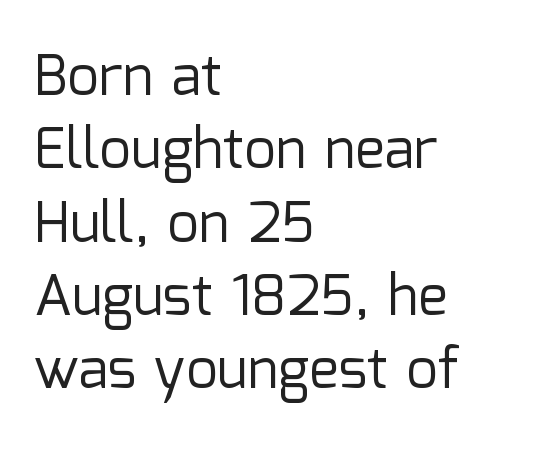
Descenders hang freely into open space. Each letter keeps its own natural width here, so spacing adapts to shape. No letter is thick-stroked: the sample isn't bold. Posture: upright roman.
